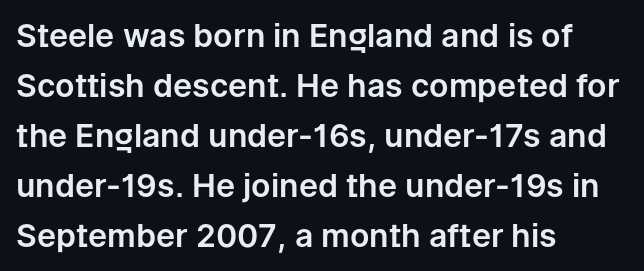
The image shows 32 px sans-serif type, upright; set left-aligned, normal line spacing (1.56x), normal letter spacing, not underlined; low stroke contrast and a medium x-height.
